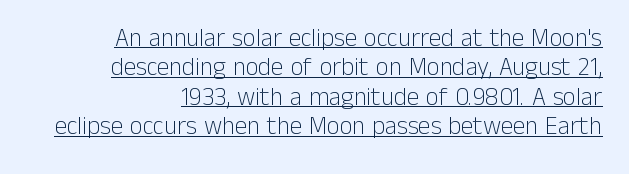
Somebody hit Ctrl+U on this one — the words are underlined. Is the letter spacing exaggerated? No — it looks like the ordinary default. The letters stand upright; this is a roman face. Stems and bowls with no extra thickness — not bold. Short and long lines alike share a common ending point at right.
